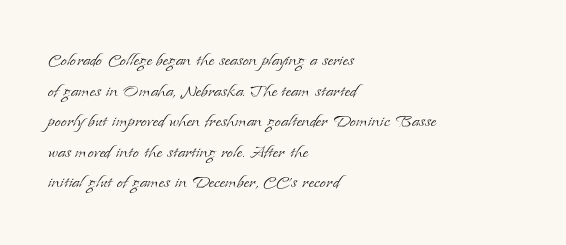
Q: Is the text bold? A: No.
Q: Is the text italic (slanted)? A: Yes.
Q: Is the text underlined? A: No.
Q: How is the paragraph aligned? A: Left-aligned.
Q: Is the spacing between letters normal or unusually wide? A: Normal.
Q: Is the spacing between lines tight, normal or loose? A: Normal.
